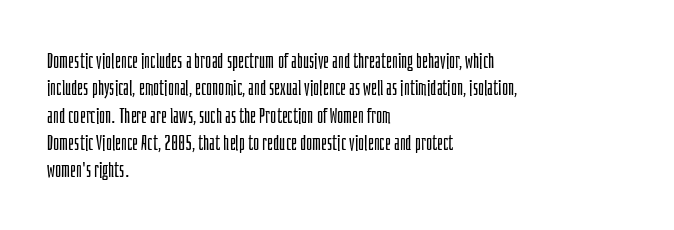
Reading down the block, your eye returns to a fixed left position each line. The weight tops out at a normal text grade. Interline gaps are of average width in this sample. The letters sit at their default tracking, neither squeezed nor spread.
